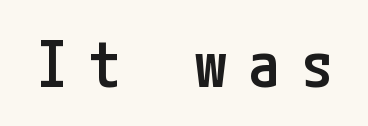
{"serif": "no", "italic": "no", "bold": "semi", "weight": "semibold", "width": "condensed", "stroke_contrast": "low", "x_height": "medium", "underline": "no", "letter_spacing": "wide", "letter_spacing_em": 0.34, "glyph_px": 63}
